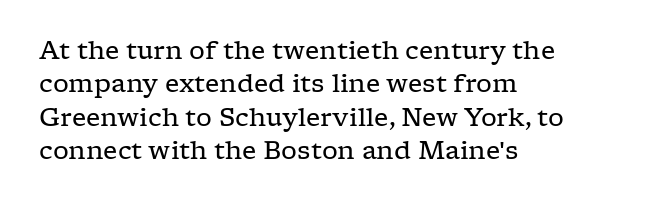
Q: Is the text bold? A: No.
Q: Is the text italic (slanted)? A: No, it is upright.
Q: Is the text underlined? A: No.
Q: How is the paragraph aligned? A: Left-aligned.
Q: Is the spacing between letters normal or unusually wide? A: Normal.
Q: Is the spacing between lines tight, normal or loose? A: Normal.
